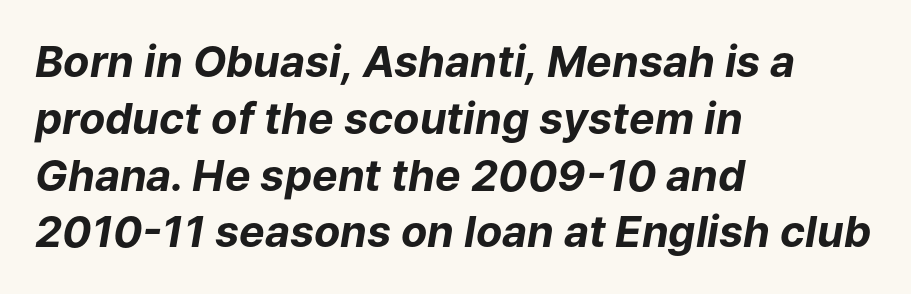
Italic: yes, the glyphs are oblique. Inter-character spacing is left at the font's built-in metrics. Weight: bold. Proportional: the letters do not fall into vertical columns.
